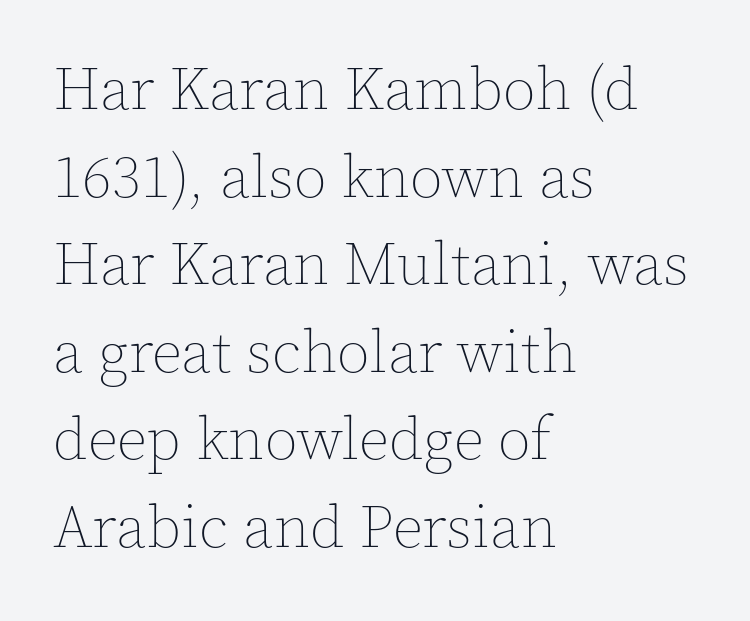
The specimen omits any rule beneath the text block's lines. The line texture is even and compact thanks to regular tracking. Do the characters align in a grid? No, the font is proportional. Alignment: flush left.
